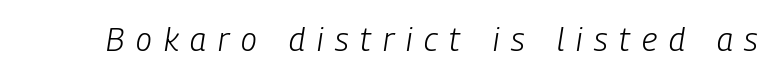
The image shows 32 px light, condensed type, italic (leaning right); set unusually wide letter spacing (+0.37 em), not underlined; low stroke contrast and a medium x-height.
